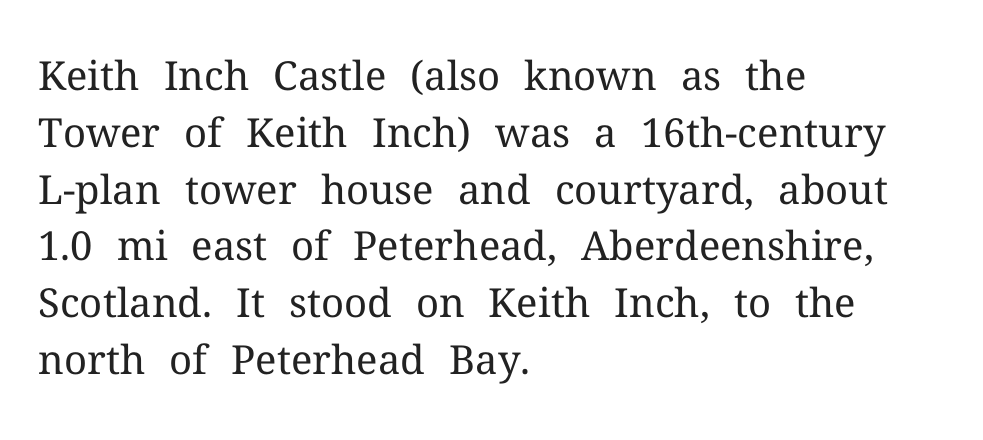
{"serif": "yes", "italic": "no", "bold": "no", "weight": "regular", "width": "normal", "stroke_contrast": "medium", "x_height": "medium", "monospaced": "no", "underline": "no", "align": "left", "line_spacing": "normal", "line_spacing_ratio": 1.42, "letter_spacing": "normal", "letter_spacing_em": 0.0, "glyph_px": 40}
